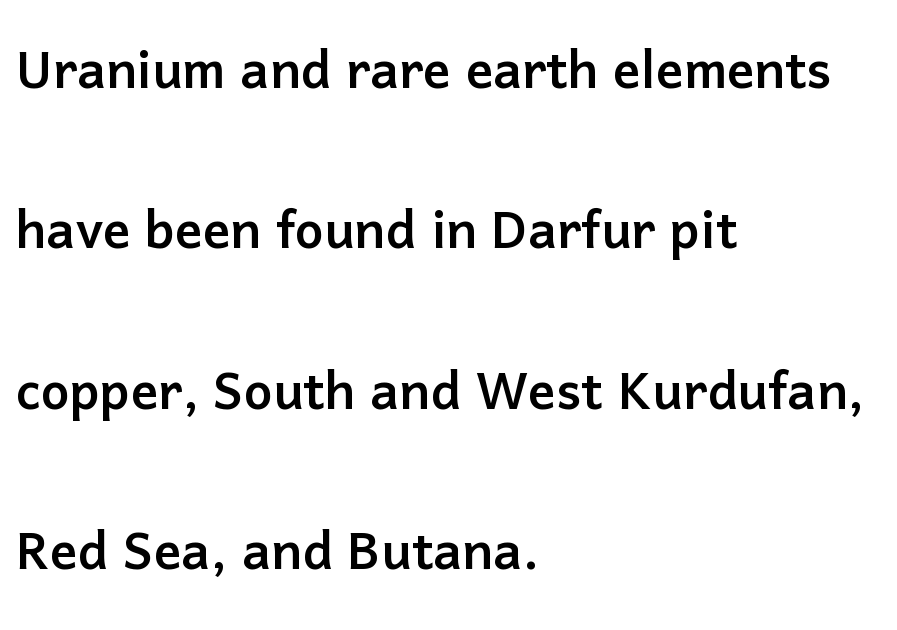
The foot of each line stays bare and open. Honestly, the rows look like they've been pulled way apart. In CSS terms this would be text-align: left. What kind of face is this? One without serifs — a sans.
